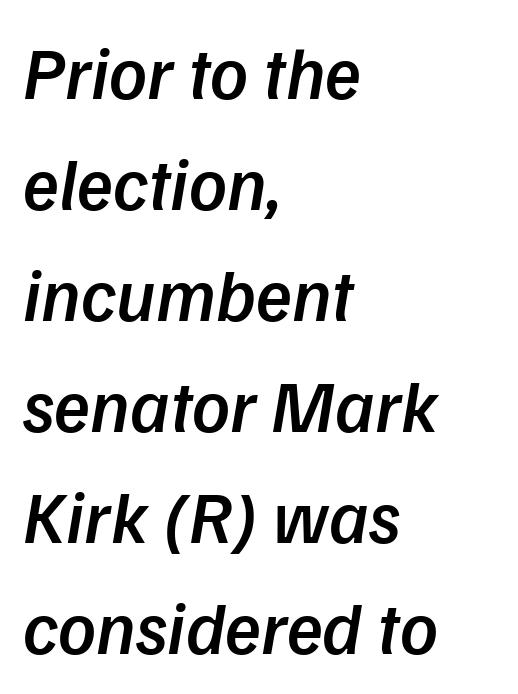
{"italic": "yes", "lean": "right", "slant_degrees": 9, "bold": "semi", "weight": "semibold", "width": "normal", "stroke_contrast": "low", "x_height": "medium", "monospaced": "no", "underline": "no", "align": "left", "line_spacing": "normal", "line_spacing_ratio": 1.5, "letter_spacing": "normal", "letter_spacing_em": 0.0, "glyph_px": 74}
